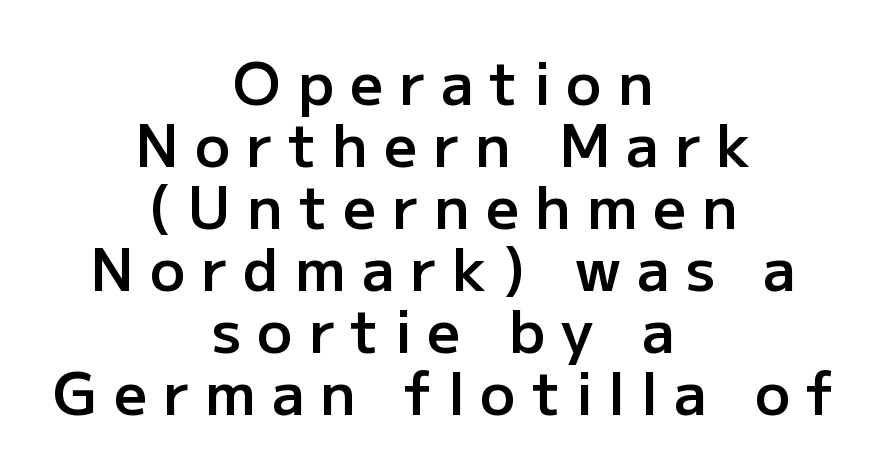
Q: Is the text bold? A: Semi-bold.
Q: Is the text italic (slanted)? A: No, it is upright.
Q: Is the typeface a serif or a sans-serif typeface? A: Sans-serif.
Q: Is the text underlined? A: No.
Q: How is the paragraph aligned? A: Centered.
Q: Is the spacing between letters normal or unusually wide? A: Unusually wide.
Q: Is the spacing between lines tight, normal or loose? A: Tight.
Q: Width (condensed, normal, or wide)? A: Normal.
Q: Stroke contrast? A: Low.
Q: x-height? A: Medium.
Q: Monospaced? A: No.
